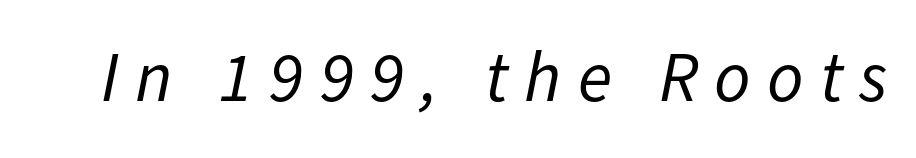
Q: Is the text bold? A: No.
Q: Is the text italic (slanted)? A: Yes, it leans right by about 11 degrees.
Q: Is the text underlined? A: No.
Q: Is the spacing between letters normal or unusually wide? A: Unusually wide.
Q: Width (condensed, normal, or wide)? A: Normal.
Q: Stroke contrast? A: Low.
Q: x-height? A: Medium.
Q: Monospaced? A: No.
